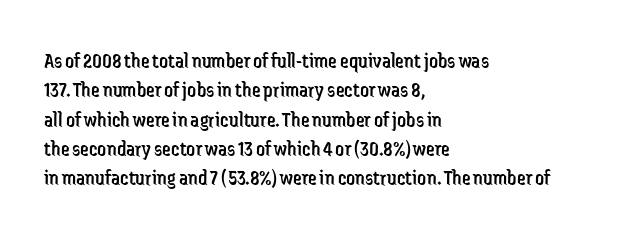
The image shows 22 px text type, upright; set left-aligned, normal line spacing (1.33x), normal letter spacing, not underlined.
